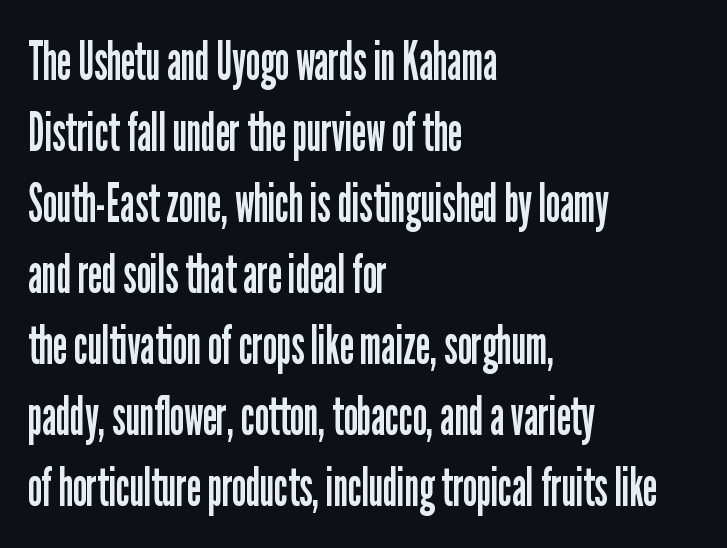
The type is set solid horizontally, with unmodified tracking. Weight: regular or lighter. Is this a fixed-width face? No — the glyphs have proportional, varying widths. Unlike italic type, these characters show no tilt at all. The passage shown stacks its lines at a standard gap.
